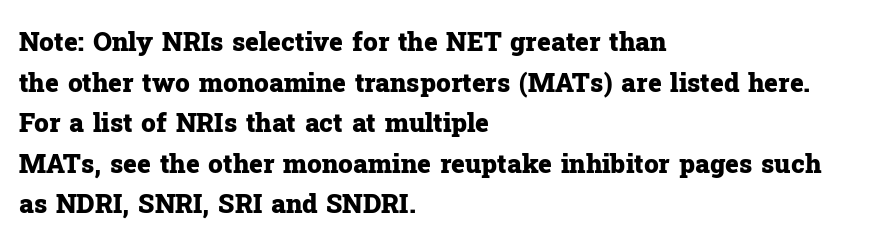
Students, note that the glyphs here touch the page at normal intervals. Lines of text with bare space underneath. Short and long lines alike share a common starting point at left. The font's upright variant was chosen for this text.
